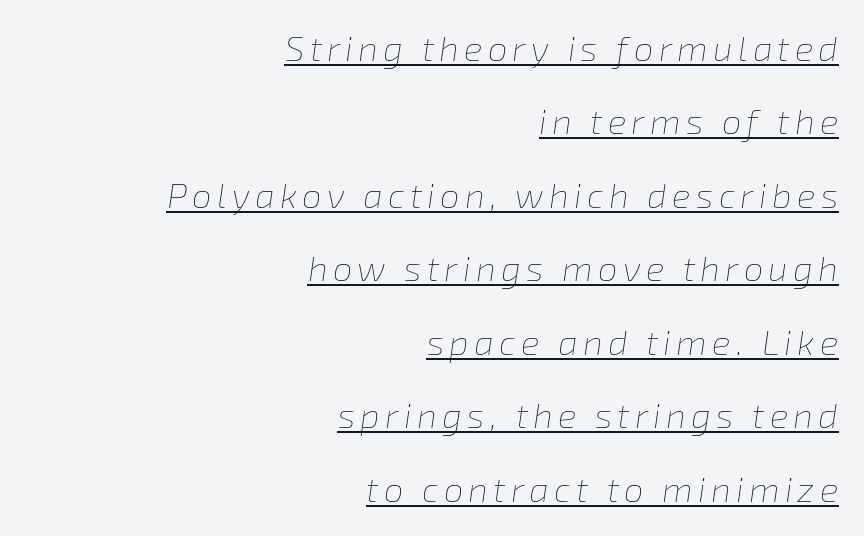
Q: Is the text bold? A: No.
Q: Is the text italic (slanted)? A: Yes, it leans right by about 8 degrees.
Q: Is the text underlined? A: Yes.
Q: How is the paragraph aligned? A: Right-aligned.
Q: Is the spacing between lines tight, normal or loose? A: Loose.
Q: Width (condensed, normal, or wide)? A: Normal.
Q: Stroke contrast? A: Low.
Q: x-height? A: Medium.
Q: Monospaced? A: No.
